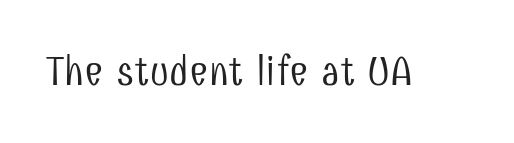
Q: Is the text bold? A: No.
Q: Is the text italic (slanted)? A: No, it is upright.
Q: Is the typeface a serif or a sans-serif typeface? A: Sans-serif.
Q: Is the text underlined? A: No.
Q: Is the spacing between letters normal or unusually wide? A: Normal.
Q: Width (condensed, normal, or wide)? A: Condensed.
Q: Stroke contrast? A: Low.
Q: x-height? A: Medium.
Q: Monospaced? A: No.
